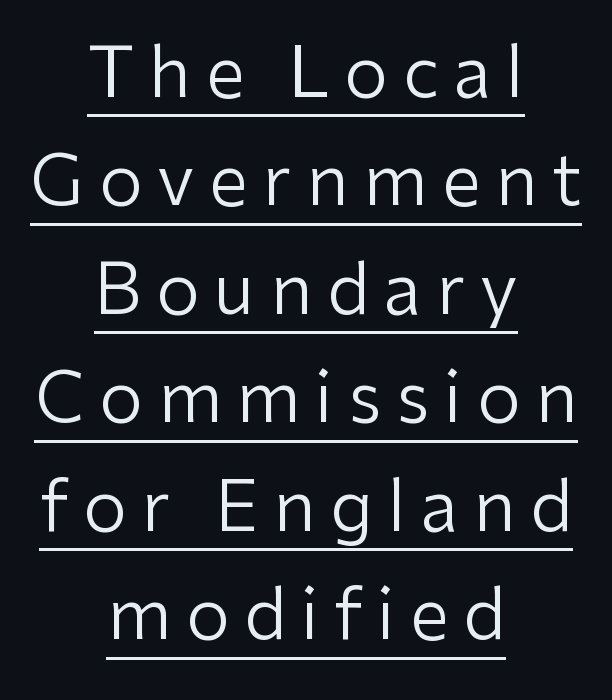
The image shows 70 px regular-weight sans-serif type, upright; set centered, normal line spacing (1.55x), unusually wide letter spacing (+0.21 em), underlined; low stroke contrast and a medium x-height.
